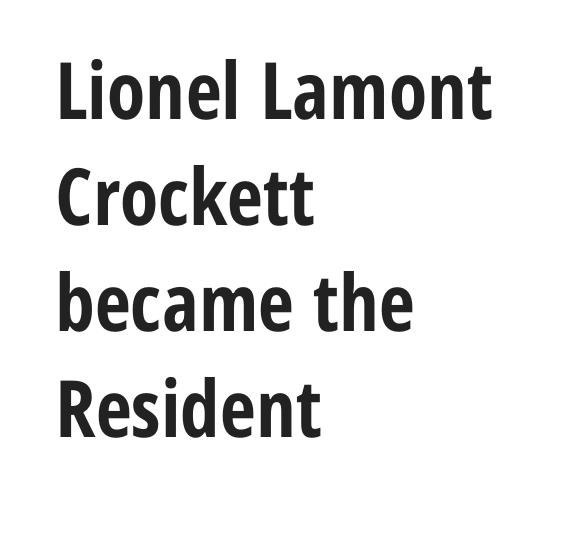
The image shows 79 px bold, condensed sans-serif type, upright; set left-aligned, normal line spacing (1.34x), normal letter spacing, not underlined; low stroke contrast and a medium x-height.
